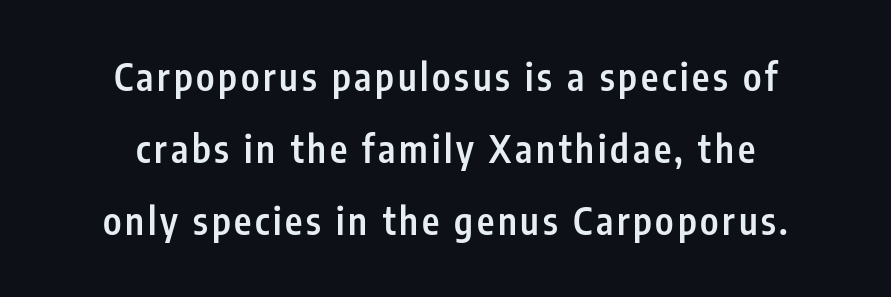
{"serif": "no", "italic": "no", "bold": "semi", "weight": "semibold", "width": "condensed", "stroke_contrast": "low", "x_height": "medium", "monospaced": "no", "underline": "no", "align": "center", "line_spacing": "loose", "line_spacing_ratio": 1.95, "glyph_px": 37}
